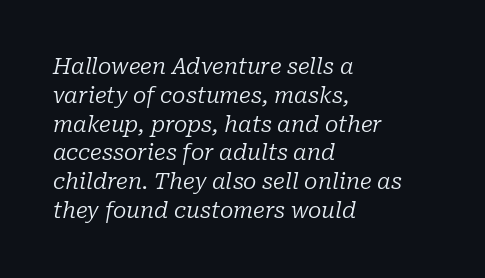
Q: Is the text bold? A: No.
Q: Is the text italic (slanted)? A: Yes, it leans right by about 10 degrees.
Q: Is the text underlined? A: No.
Q: How is the paragraph aligned? A: Left-aligned.
Q: Is the spacing between letters normal or unusually wide? A: Normal.
Q: Is the spacing between lines tight, normal or loose? A: Normal.
